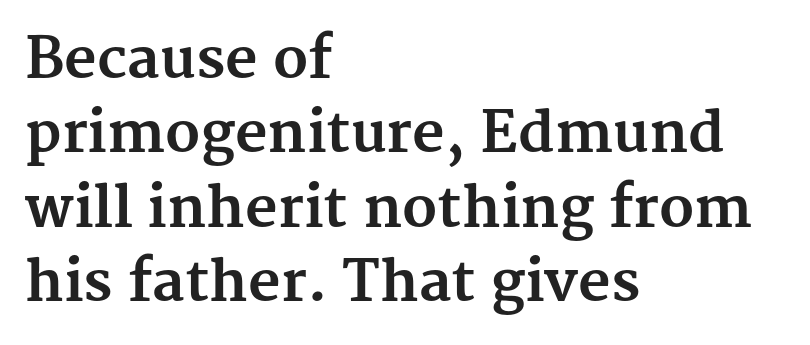
The image shows 56 px bold serif type, upright; set left-aligned, normal line spacing (1.33x), normal letter spacing, not underlined; medium stroke contrast and a medium x-height.
